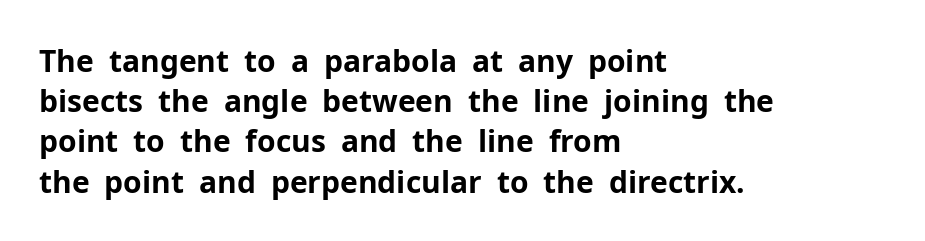
{"serif": "no", "italic": "no", "bold": "yes", "weight": "bold", "width": "normal", "stroke_contrast": "low", "x_height": "medium", "monospaced": "no", "underline": "no", "align": "left", "line_spacing": "normal", "line_spacing_ratio": 1.34, "letter_spacing": "normal", "letter_spacing_em": 0.0, "glyph_px": 30}
